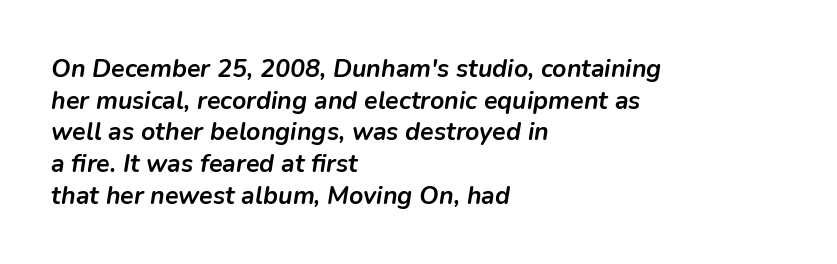
{"italic": "yes", "lean": "right", "slant_degrees": 9, "bold": "yes", "underline": "no", "align": "left", "line_spacing": "normal", "line_spacing_ratio": 1.27, "letter_spacing": "normal", "letter_spacing_em": 0.0, "glyph_px": 25}
